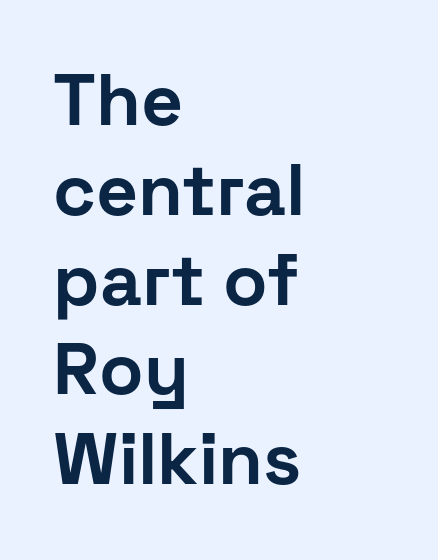
Q: Is the text bold? A: Yes.
Q: Is the text italic (slanted)? A: No, it is upright.
Q: Is the typeface a serif or a sans-serif typeface? A: Sans-serif.
Q: Is the text underlined? A: No.
Q: How is the paragraph aligned? A: Left-aligned.
Q: Is the spacing between letters normal or unusually wide? A: Normal.
Q: Width (condensed, normal, or wide)? A: Normal.
Q: Stroke contrast? A: Low.
Q: x-height? A: Medium.
Q: Monospaced? A: No.
